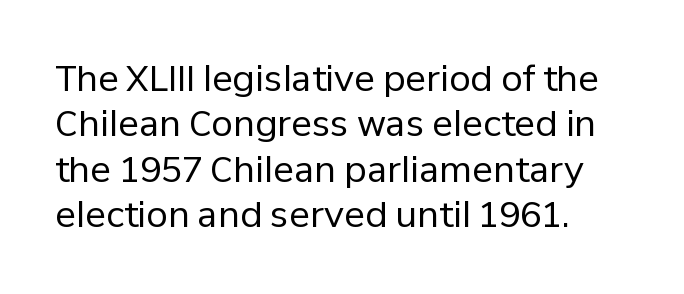
{"serif": "no", "italic": "no", "bold": "no", "weight": "regular", "width": "normal", "stroke_contrast": "low", "x_height": "medium", "monospaced": "no", "underline": "no", "align": "left", "line_spacing": "normal", "line_spacing_ratio": 1.3, "letter_spacing": "normal", "letter_spacing_em": 0.0, "glyph_px": 35}
